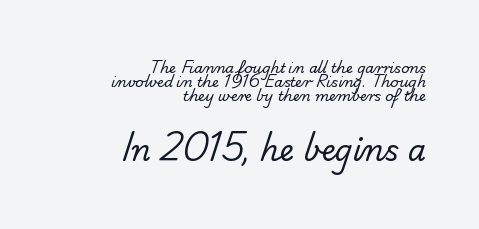
The image shows 29 px regular-weight sans-serif type; set right-aligned, tight line spacing (1.0x), normal letter spacing, not underlined; the second (bottom) block is 2.07x larger; low stroke contrast and a small x-height.
